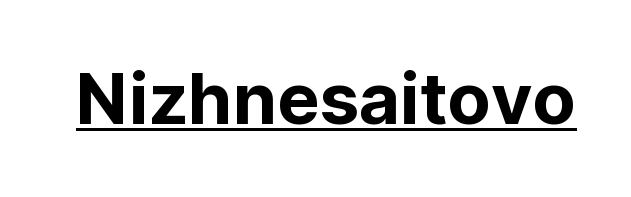
The image shows 71 px sans-serif type, upright; set normal letter spacing, underlined; low stroke contrast and a medium x-height.
